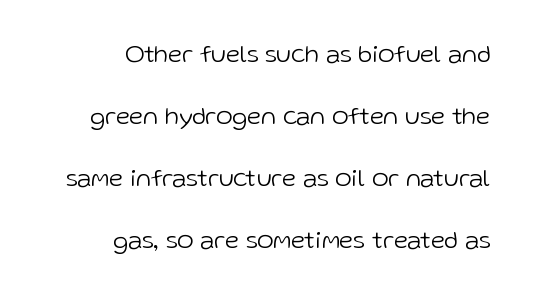
The space beneath each line is pristine and unruled. Airy leading. Vertical stems look standard width or narrower in stroke. The paragraph has a hard right edge and a soft left edge.
